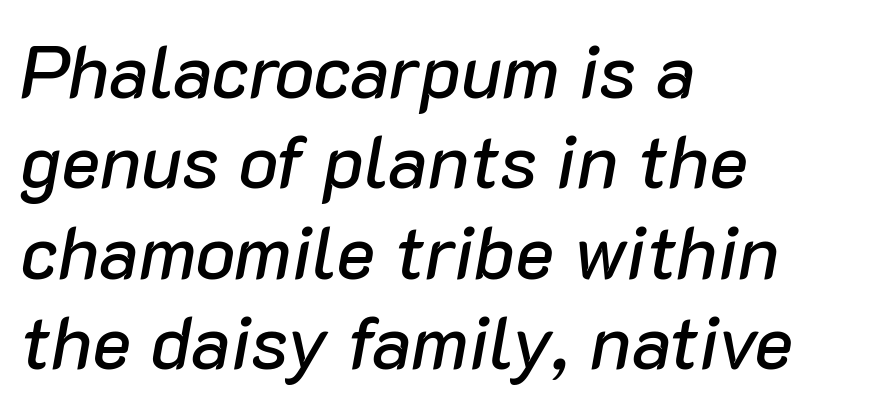
Character widths vary here, with narrow letters taking less room than wide ones. This rendering features lettering with no underline. Short note: letters normally spaced. You can tell it's italic because the verticals aren't actually vertical. Which margin do the lines hug? The left one — the right edge is uneven.
